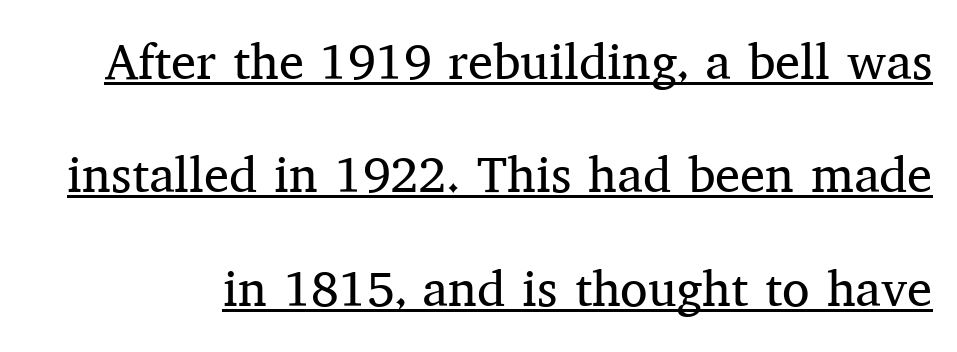
The image shows 50 px regular-weight serif type, upright; set loose line spacing (2.27x), normal letter spacing, underlined; medium stroke contrast and a medium x-height.
